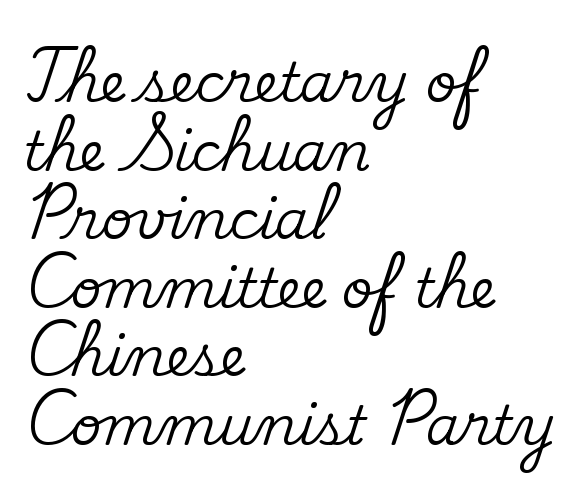
The tracking reads as untouched default to a designer's eye. The block of text has a typical density, with ordinary space between rows. One-word summary of the alignment: left. The space beneath each line is pristine and unruled.
